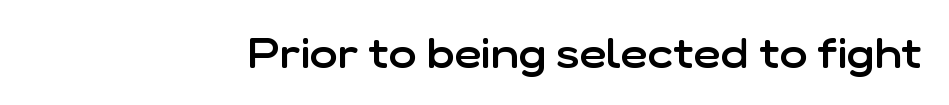
The typesetting leans somewhat heavy: a semibold. How are the letters spaced? Ordinarily, with no added tracking. These lines are rendered in a variable-pitch font. The gap between lines stays unmarked. Does the type have serifs? No, each stem ends abruptly.
